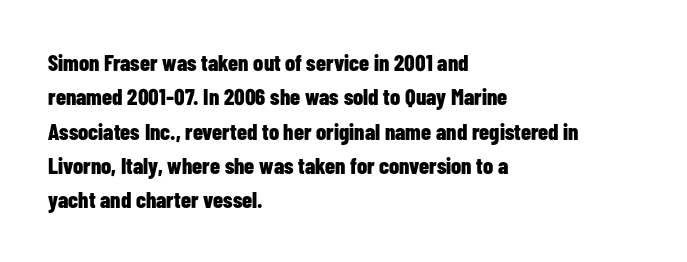
Q: Is the text bold? A: Yes.
Q: Is the text italic (slanted)? A: No, it is upright.
Q: Is the text underlined? A: No.
Q: How is the paragraph aligned? A: Left-aligned.
Q: Is the spacing between letters normal or unusually wide? A: Normal.
Q: Is the spacing between lines tight, normal or loose? A: Normal.
